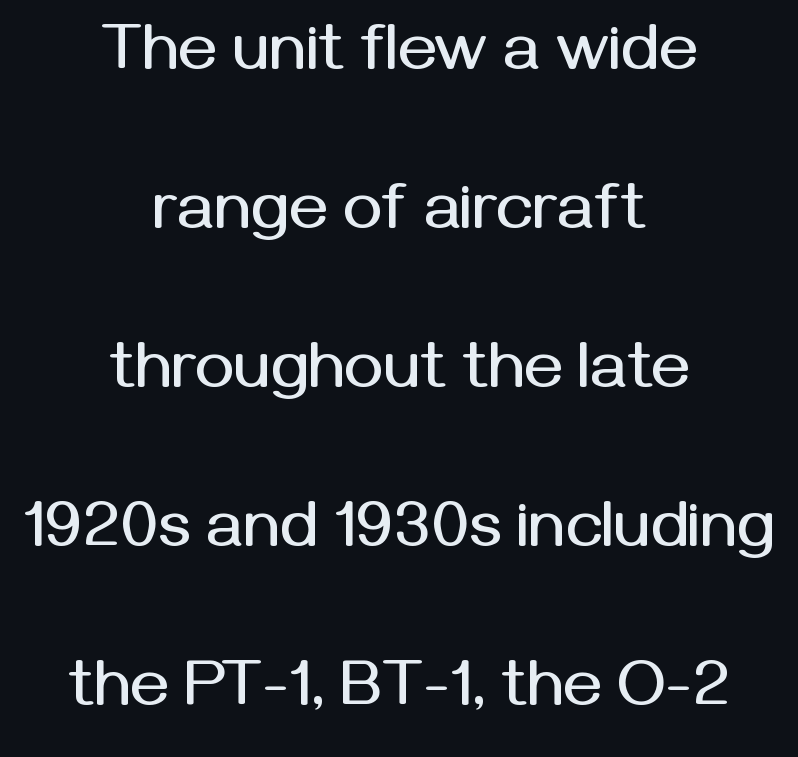
Q: Is the text italic (slanted)? A: No, it is upright.
Q: Is the typeface a serif or a sans-serif typeface? A: Sans-serif.
Q: Is the text underlined? A: No.
Q: How is the paragraph aligned? A: Centered.
Q: Is the spacing between letters normal or unusually wide? A: Normal.
Q: Is the spacing between lines tight, normal or loose? A: Loose.
Q: Width (condensed, normal, or wide)? A: Normal.
Q: Stroke contrast? A: Medium.
Q: x-height? A: Medium.
Q: Monospaced? A: No.
